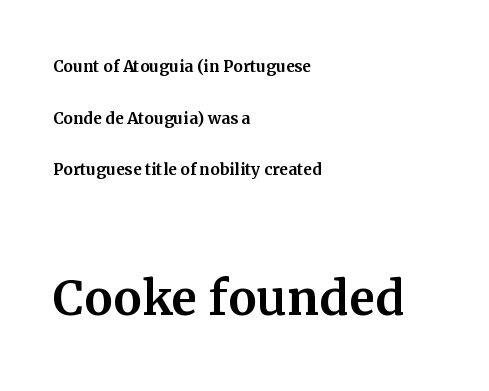
The image shows 64 px serif type, upright; set left-aligned, loose line spacing (2.46x), normal letter spacing, not underlined; the second (bottom) block is 3.05x larger; medium stroke contrast and a medium x-height.
